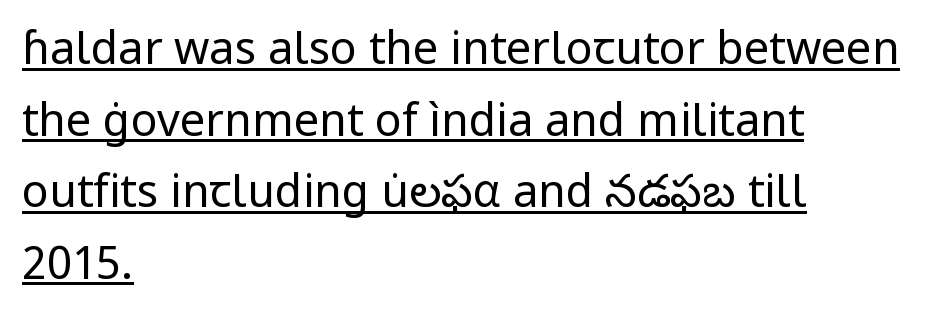
Q: Is the text bold? A: No.
Q: Is the text italic (slanted)? A: No, it is upright.
Q: Is the typeface a serif or a sans-serif typeface? A: Sans-serif.
Q: Is the text underlined? A: Yes.
Q: How is the paragraph aligned? A: Left-aligned.
Q: Is the spacing between letters normal or unusually wide? A: Normal.
Q: Is the spacing between lines tight, normal or loose? A: Normal.
Q: Width (condensed, normal, or wide)? A: Normal.
Q: Stroke contrast? A: Low.
Q: x-height? A: Medium.
Q: Monospaced? A: No.
